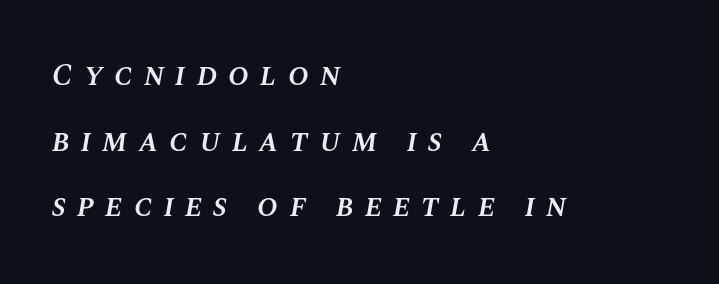
The image shows 31 px semibold type, italic (leaning right); set left-aligned, loose line spacing (2.12x), unusually wide letter spacing (+0.36 em), not underlined; medium stroke contrast and a large x-height.
